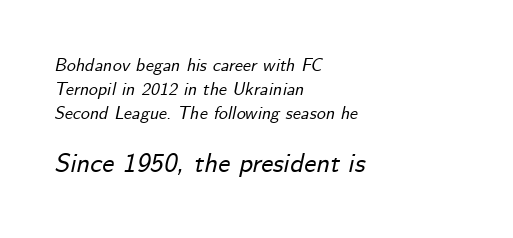
Q: Is the text italic (slanted)? A: Yes, it leans right by about 12 degrees.
Q: Is the text underlined? A: No.
Q: How is the paragraph aligned? A: Left-aligned.
Q: Is the spacing between letters normal or unusually wide? A: Normal.
Q: Is the spacing between lines tight, normal or loose? A: Normal.
Q: Which block of text is set in a larger size, the first (top) or the second (bottom)? A: The second (bottom) one.
